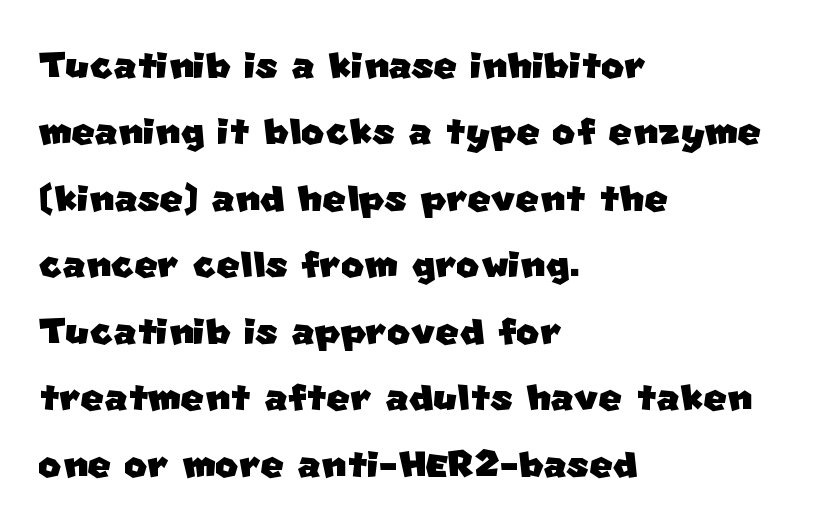
The image shows 50 px sans-serif type; set left-aligned, normal line spacing (1.33x), normal letter spacing, not underlined; low stroke contrast and a large x-height.
